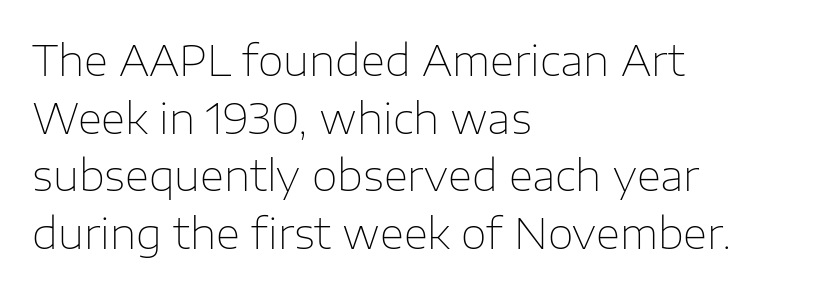
The image shows 42 px thin sans-serif type, upright; set left-aligned, normal line spacing (1.37x), normal letter spacing, not underlined; low stroke contrast and a medium x-height.
